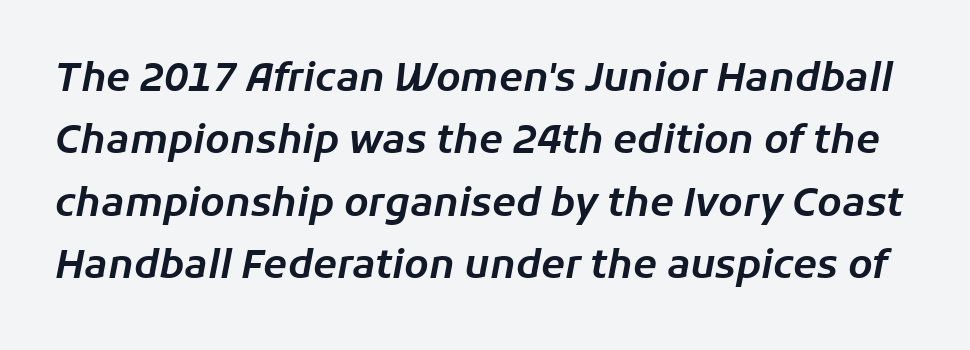
Q: Is the text italic (slanted)? A: Yes, it leans right by about 11 degrees.
Q: Is the text underlined? A: No.
Q: Is the spacing between letters normal or unusually wide? A: Normal.
Q: Is the spacing between lines tight, normal or loose? A: Normal.
Q: Width (condensed, normal, or wide)? A: Normal.
Q: Stroke contrast? A: Low.
Q: x-height? A: Medium.
Q: Monospaced? A: No.
